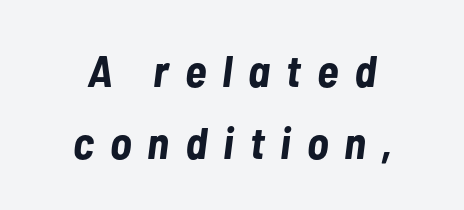
Q: Is the text bold? A: Yes.
Q: Is the text italic (slanted)? A: Yes, it leans right by about 7 degrees.
Q: Is the text underlined? A: No.
Q: How is the paragraph aligned? A: Centered.
Q: Is the spacing between letters normal or unusually wide? A: Unusually wide.
Q: Is the spacing between lines tight, normal or loose? A: Normal.
Q: Width (condensed, normal, or wide)? A: Condensed.
Q: Stroke contrast? A: Low.
Q: x-height? A: Medium.
Q: Monospaced? A: No.
